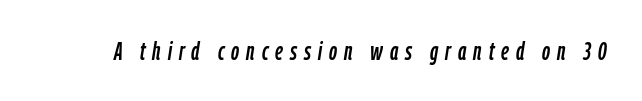
Q: Is the text italic (slanted)? A: Yes, it leans right by about 9 degrees.
Q: Is the text underlined? A: No.
Q: Is the spacing between letters normal or unusually wide? A: Unusually wide.
